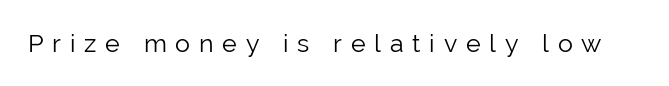
The image shows 25 px text type, upright; set unusually wide letter spacing (+0.35 em), not underlined.
